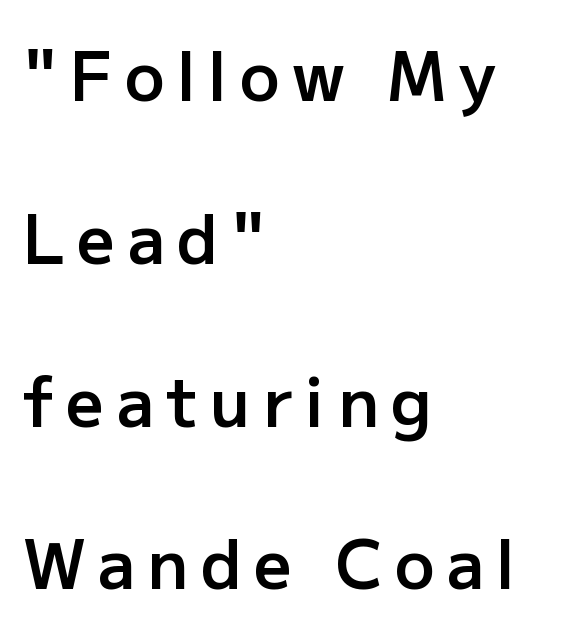
Q: Is the text bold? A: Semi-bold.
Q: Is the text italic (slanted)? A: No, it is upright.
Q: Is the typeface a serif or a sans-serif typeface? A: Sans-serif.
Q: Is the text underlined? A: No.
Q: How is the paragraph aligned? A: Left-aligned.
Q: Is the spacing between lines tight, normal or loose? A: Loose.
Q: Width (condensed, normal, or wide)? A: Normal.
Q: Stroke contrast? A: Low.
Q: x-height? A: Medium.
Q: Monospaced? A: No.
